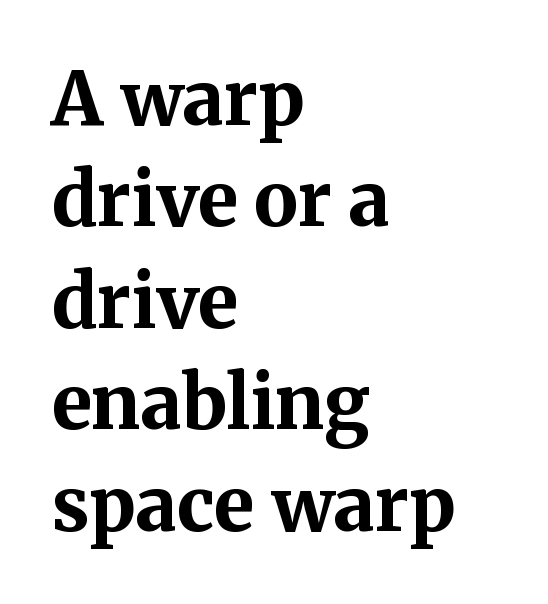
Q: Is the text bold? A: Yes.
Q: Is the text italic (slanted)? A: No, it is upright.
Q: Is the typeface a serif or a sans-serif typeface? A: Serif.
Q: Is the text underlined? A: No.
Q: How is the paragraph aligned? A: Left-aligned.
Q: Is the spacing between letters normal or unusually wide? A: Normal.
Q: Is the spacing between lines tight, normal or loose? A: Normal.
Q: Width (condensed, normal, or wide)? A: Normal.
Q: Stroke contrast? A: Medium.
Q: x-height? A: Medium.
Q: Monospaced? A: No.
